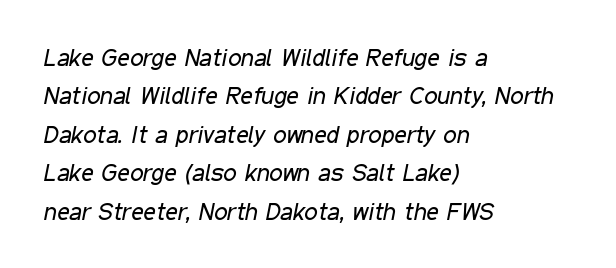
The image shows 24 px text type, italic (leaning right); set left-aligned, normal line spacing (1.6x), normal letter spacing, not underlined.
